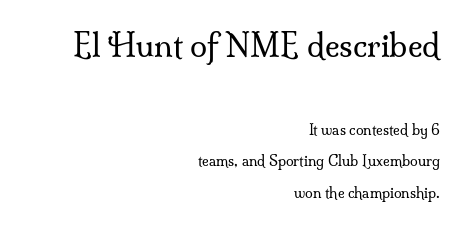
The image shows 31 px regular-weight serif type, upright; set right-aligned, loose line spacing (2.25x), normal letter spacing, not underlined; the first (top) block is 2.21x larger; medium stroke contrast and a small x-height.
